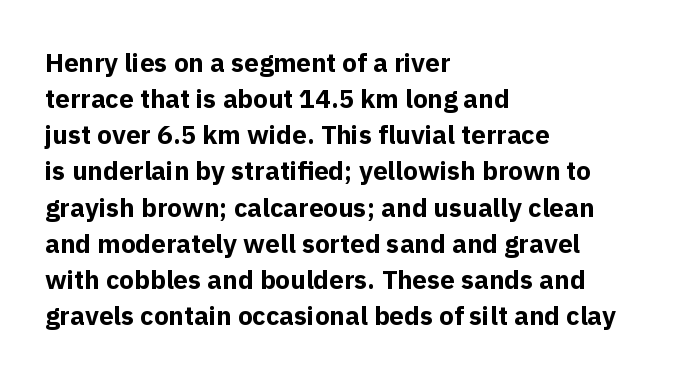
Clear beneath every line of the passage. The typography opts for an upright posture over an oblique one. Evenly set lines give the paragraph a standard silhouette. Standard letterfit; no display-style spreading of the glyphs. The compositor pushed each line to the left boundary.
